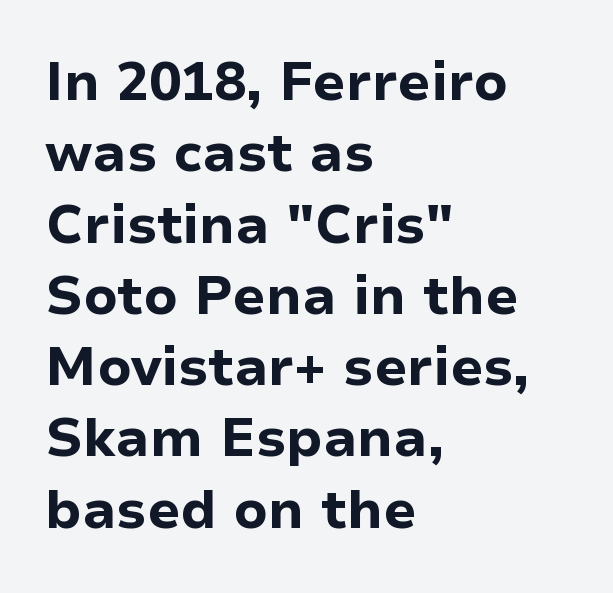
{"serif": "no", "italic": "no", "bold": "yes", "weight": "bold", "width": "normal", "stroke_contrast": "low", "x_height": "medium", "monospaced": "no", "underline": "no", "align": "left", "line_spacing": "normal", "line_spacing_ratio": 1.32, "letter_spacing": "normal", "letter_spacing_em": 0.0, "glyph_px": 54}
